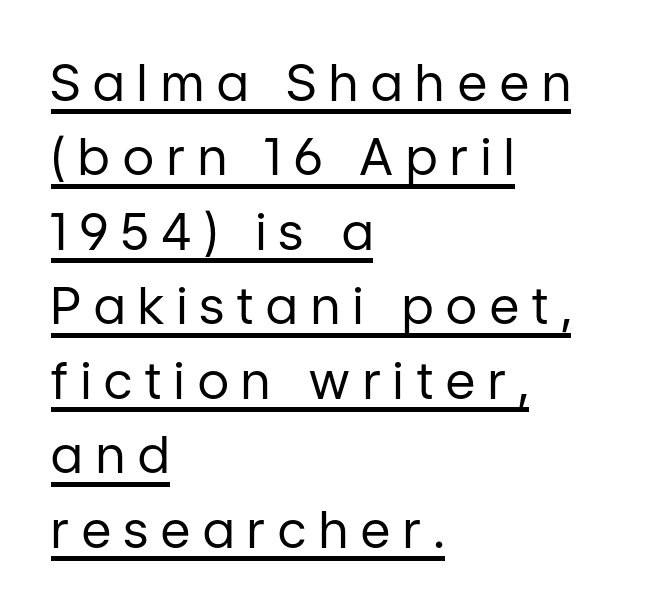
The lines are quadded left. The vertical gap from one line to the next is medium. Letter spacing: wide. Every stem runs plumb, perpendicular to the baseline.
